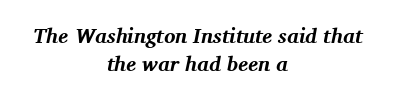
Q: Is the text bold? A: Yes.
Q: Is the text italic (slanted)? A: Yes, it leans right by about 11 degrees.
Q: Is the text underlined? A: No.
Q: How is the paragraph aligned? A: Centered.
Q: Is the spacing between letters normal or unusually wide? A: Normal.
Q: Is the spacing between lines tight, normal or loose? A: Normal.
